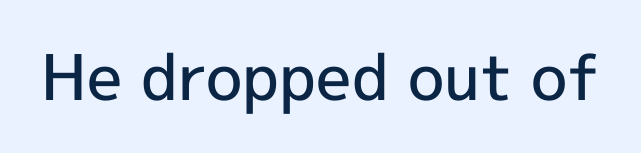
Q: Is the text bold? A: Semi-bold.
Q: Is the text italic (slanted)? A: No, it is upright.
Q: Is the typeface a serif or a sans-serif typeface? A: Sans-serif.
Q: Is the text underlined? A: No.
Q: Is the spacing between letters normal or unusually wide? A: Normal.
Q: Width (condensed, normal, or wide)? A: Normal.
Q: x-height? A: Medium.
Q: Monospaced? A: No.
